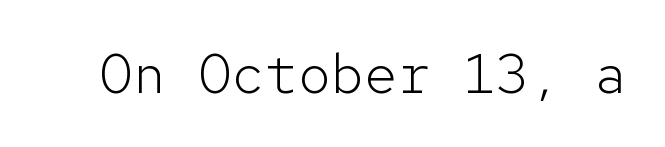
The strokes are not fattened; the text isn't bold. The letters march in equal steps, a hallmark of fixed-pitch type. Decoration check: the copy has no underline. The horizontal fit of the characters is conventional and even.
